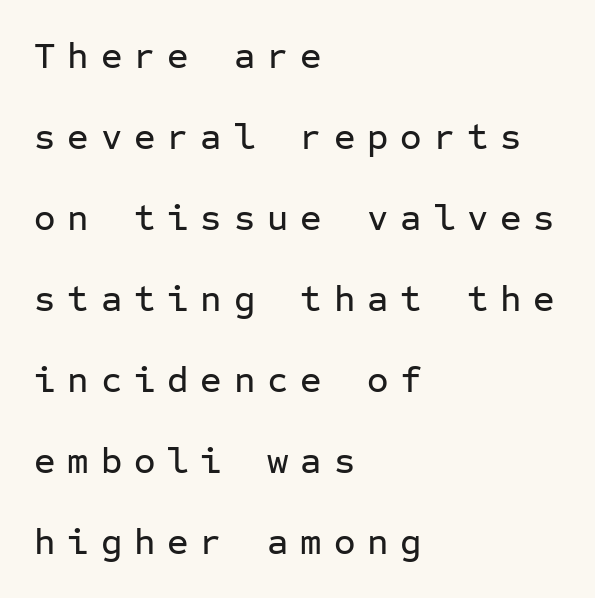
{"serif": "no", "italic": "no", "width": "normal", "stroke_contrast": "low", "x_height": "medium", "monospaced": "yes", "underline": "no", "align": "left", "line_spacing": "loose", "line_spacing_ratio": 2.19, "letter_spacing": "wide", "letter_spacing_em": 0.32, "glyph_px": 37}
